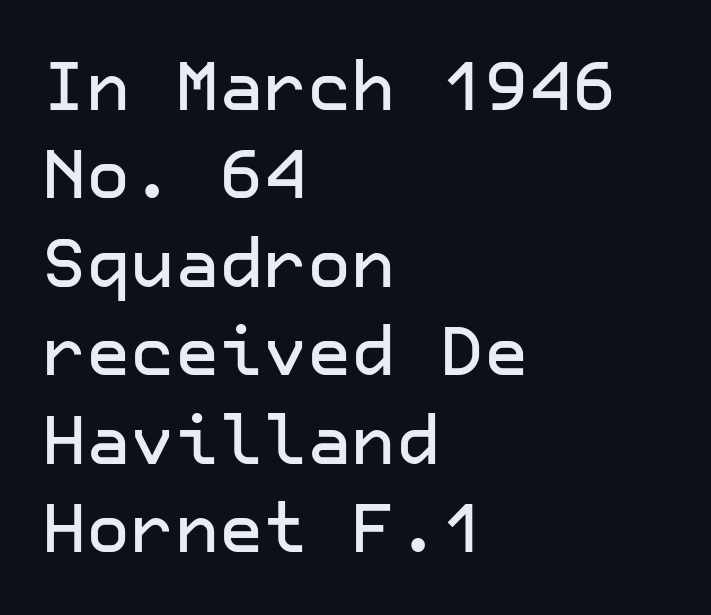
The image shows 68 px sans-serif type, upright; set left-aligned, normal line spacing (1.3x), normal letter spacing, not underlined; low stroke contrast and a medium x-height.
